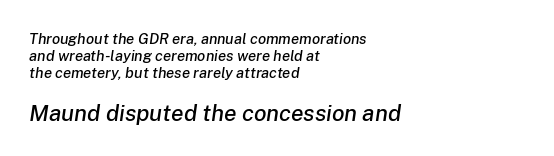
{"italic": "yes", "lean": "right", "slant_degrees": 8, "underline": "no", "align": "left", "line_spacing": "tight", "line_spacing_ratio": 1.14, "letter_spacing": "normal", "letter_spacing_em": 0.0, "larger_block": "second", "size_ratio": 1.53, "glyph_px": 23}
